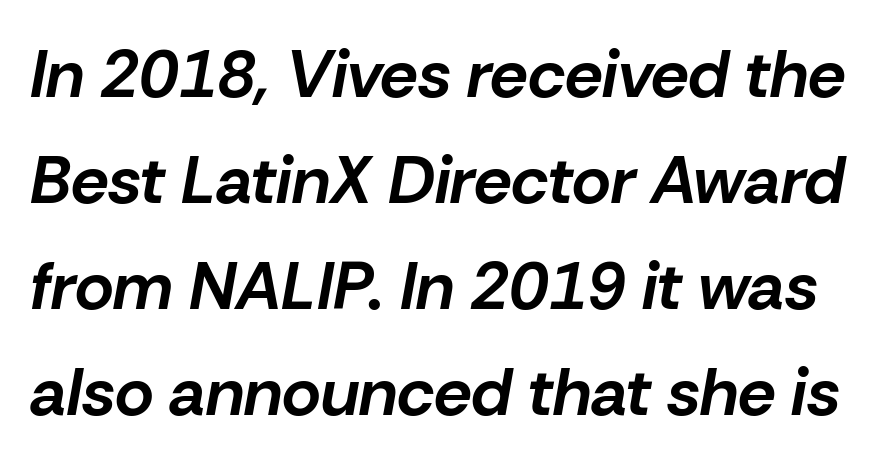
Q: Is the text bold? A: Yes.
Q: Is the text italic (slanted)? A: Yes, it leans right by about 10 degrees.
Q: Is the text underlined? A: No.
Q: Is the spacing between letters normal or unusually wide? A: Normal.
Q: Is the spacing between lines tight, normal or loose? A: Normal.
Q: Width (condensed, normal, or wide)? A: Normal.
Q: Stroke contrast? A: Low.
Q: x-height? A: Medium.
Q: Monospaced? A: No.
